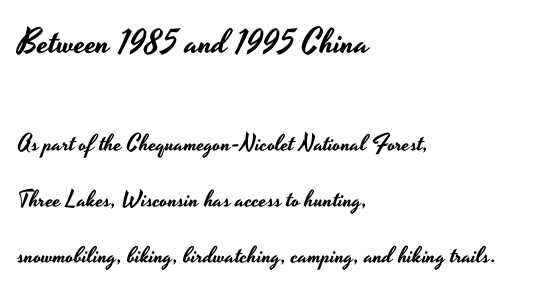
Q: Is the text italic (slanted)? A: Yes.
Q: Is the typeface a serif or a sans-serif typeface? A: Sans-serif.
Q: Is the text underlined? A: No.
Q: How is the paragraph aligned? A: Left-aligned.
Q: Is the spacing between letters normal or unusually wide? A: Normal.
Q: Is the spacing between lines tight, normal or loose? A: Loose.
Q: Which block of text is set in a larger size, the first (top) or the second (bottom)? A: The first (top) one.
Q: Width (condensed, normal, or wide)? A: Wide.
Q: Stroke contrast? A: Low.
Q: x-height? A: Small.
Q: Monospaced? A: No.
